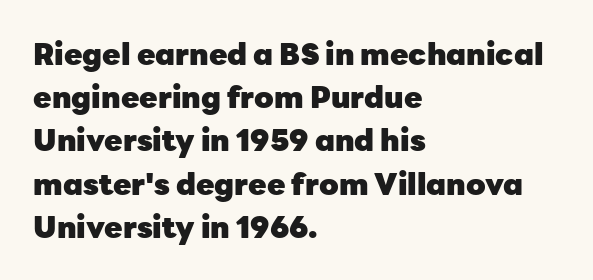
Q: Is the text bold? A: Yes.
Q: Is the text italic (slanted)? A: No, it is upright.
Q: Is the typeface a serif or a sans-serif typeface? A: Sans-serif.
Q: Is the text underlined? A: No.
Q: How is the paragraph aligned? A: Left-aligned.
Q: Is the spacing between letters normal or unusually wide? A: Normal.
Q: Is the spacing between lines tight, normal or loose? A: Normal.
Q: Width (condensed, normal, or wide)? A: Normal.
Q: Stroke contrast? A: Low.
Q: x-height? A: Medium.
Q: Monospaced? A: No.
